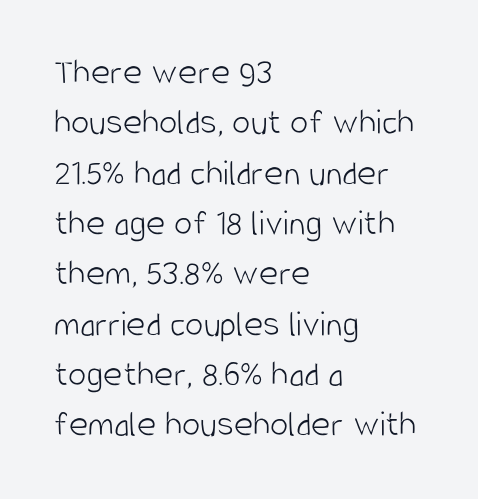
The image shows 37 px light, condensed sans-serif type, upright; set left-aligned, normal line spacing (1.36x), normal letter spacing, not underlined; low stroke contrast and a large x-height.
